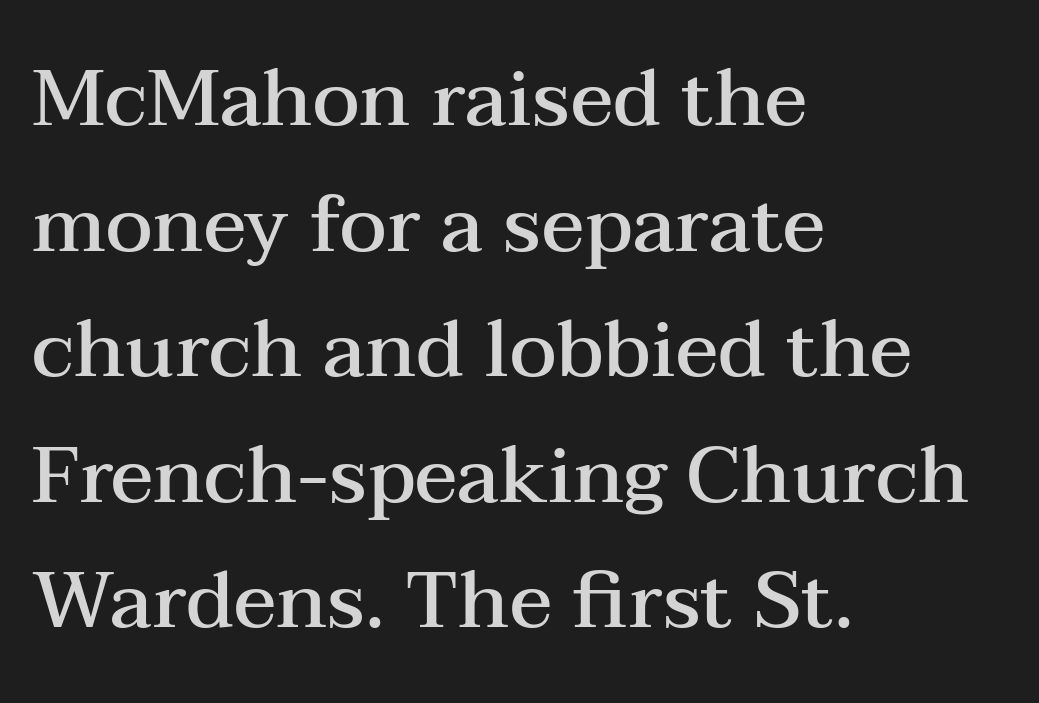
Regarding serifs, this sample has them. Nobody drew a line under any word here. This sample has the flowing, uneven cadence of proportional lettering. You could call the tracking neutral — neither tight nor loose. The letters stand upright; this is a roman face.
